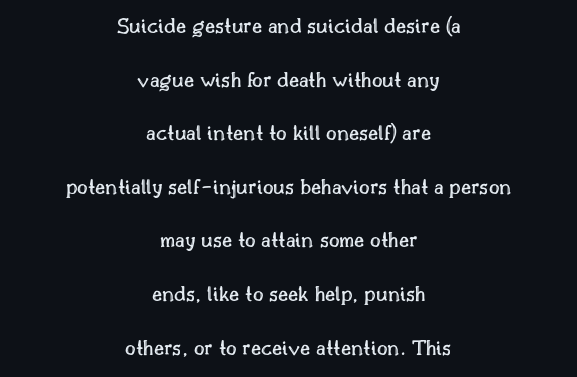
Q: Is the text italic (slanted)? A: No, it is upright.
Q: Is the text underlined? A: No.
Q: How is the paragraph aligned? A: Centered.
Q: Is the spacing between letters normal or unusually wide? A: Normal.
Q: Is the spacing between lines tight, normal or loose? A: Loose.
